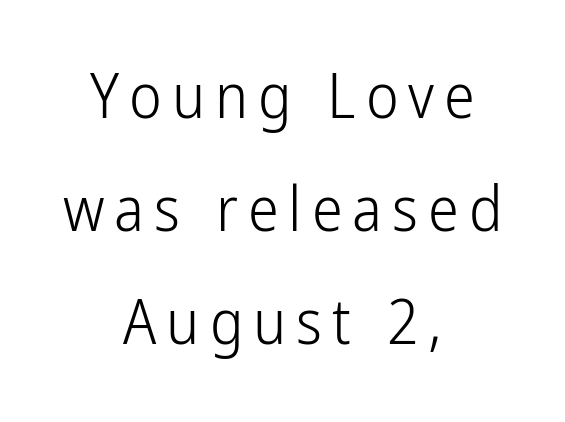
Q: Is the text bold? A: No.
Q: Is the text italic (slanted)? A: No, it is upright.
Q: Is the typeface a serif or a sans-serif typeface? A: Sans-serif.
Q: Is the text underlined? A: No.
Q: How is the paragraph aligned? A: Centered.
Q: Width (condensed, normal, or wide)? A: Condensed.
Q: Stroke contrast? A: Low.
Q: x-height? A: Medium.
Q: Monospaced? A: No.
